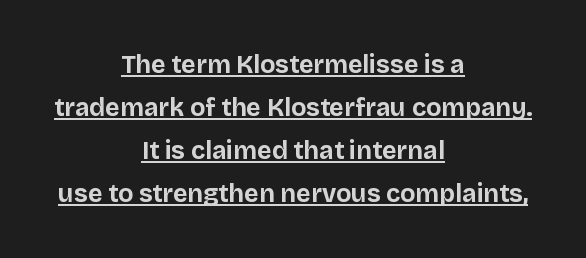
Q: Is the text bold? A: Yes.
Q: Is the text italic (slanted)? A: No, it is upright.
Q: Is the text underlined? A: Yes.
Q: How is the paragraph aligned? A: Centered.
Q: Is the spacing between letters normal or unusually wide? A: Normal.
